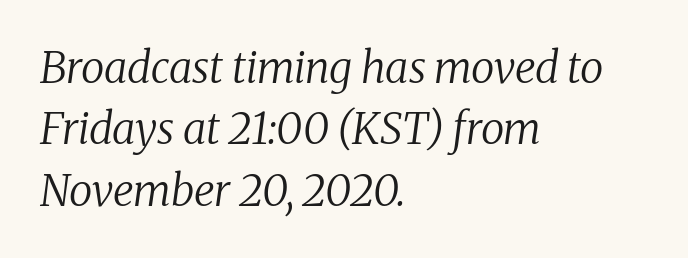
Q: Is the text bold? A: No.
Q: Is the text italic (slanted)? A: Yes, it leans right by about 8 degrees.
Q: Is the typeface a serif or a sans-serif typeface? A: Serif.
Q: Is the text underlined? A: No.
Q: How is the paragraph aligned? A: Left-aligned.
Q: Is the spacing between letters normal or unusually wide? A: Normal.
Q: Is the spacing between lines tight, normal or loose? A: Normal.
Q: Width (condensed, normal, or wide)? A: Normal.
Q: Stroke contrast? A: Medium.
Q: x-height? A: Medium.
Q: Monospaced? A: No.
